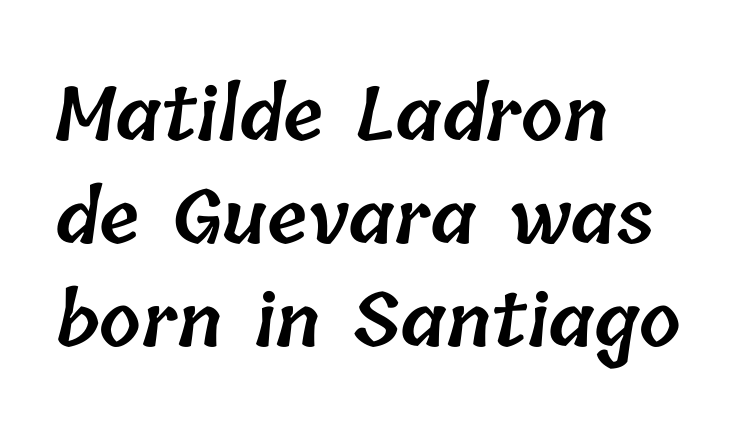
Q: Is the text bold? A: Semi-bold.
Q: Is the text underlined? A: No.
Q: How is the paragraph aligned? A: Left-aligned.
Q: Is the spacing between letters normal or unusually wide? A: Normal.
Q: Is the spacing between lines tight, normal or loose? A: Normal.
Q: Width (condensed, normal, or wide)? A: Normal.
Q: Stroke contrast? A: Low.
Q: x-height? A: Medium.
Q: Monospaced? A: No.
